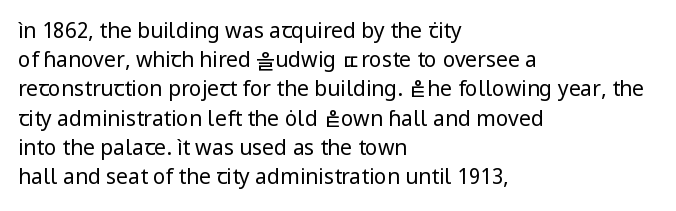
Tracking here is standard; glyphs follow each other at the usual distance. Heft: none added — not bold. These lines are set flush left with a ragged right edge. The letters stand straight up with perfectly vertical stems. Has an underline been added? It has not.
